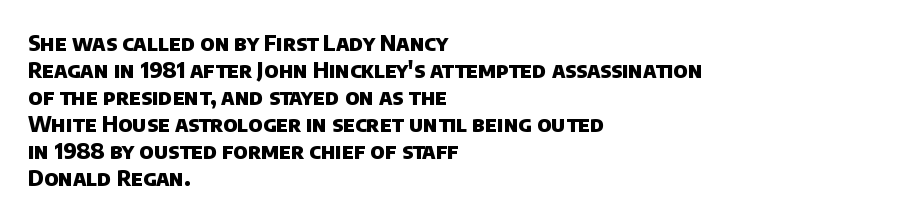
Q: Is the text bold? A: Yes.
Q: Is the text underlined? A: No.
Q: How is the paragraph aligned? A: Left-aligned.
Q: Is the spacing between letters normal or unusually wide? A: Normal.
